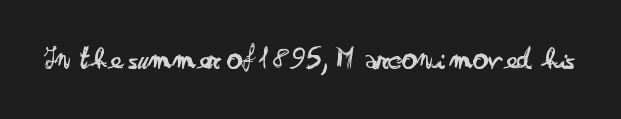
{"serif": "no", "italic": "no", "bold": "no", "weight": "regular", "width": "wide", "stroke_contrast": "low", "x_height": "small", "monospaced": "no", "underline": "no", "letter_spacing": "normal", "letter_spacing_em": 0.0, "glyph_px": 31}
